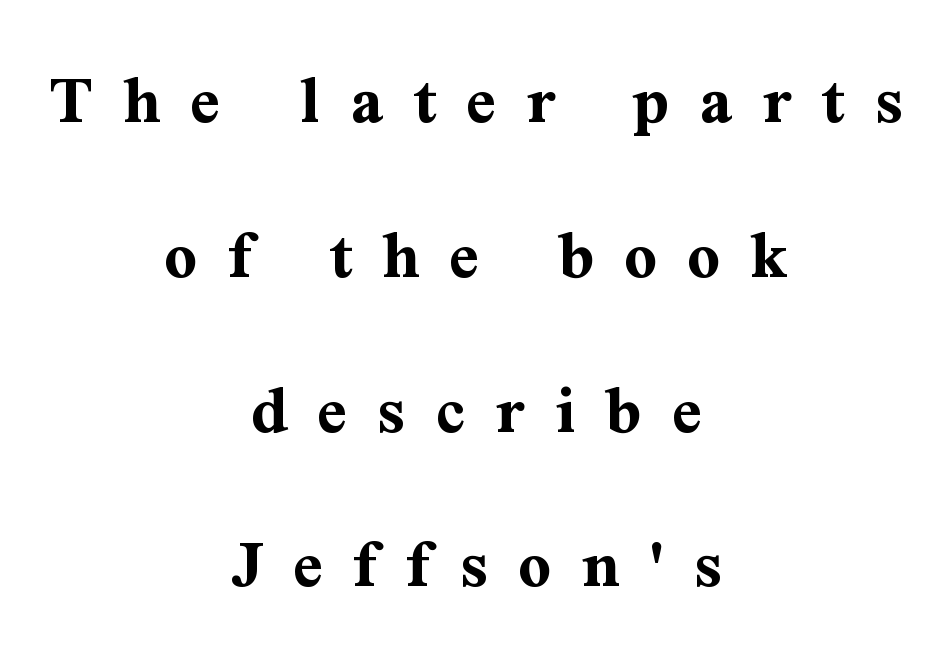
Q: Is the text bold? A: Yes.
Q: Is the text italic (slanted)? A: No, it is upright.
Q: Is the typeface a serif or a sans-serif typeface? A: Serif.
Q: Is the text underlined? A: No.
Q: How is the paragraph aligned? A: Centered.
Q: Is the spacing between letters normal or unusually wide? A: Unusually wide.
Q: Is the spacing between lines tight, normal or loose? A: Loose.
Q: Width (condensed, normal, or wide)? A: Normal.
Q: Stroke contrast? A: Medium.
Q: x-height? A: Medium.
Q: Monospaced? A: No.
